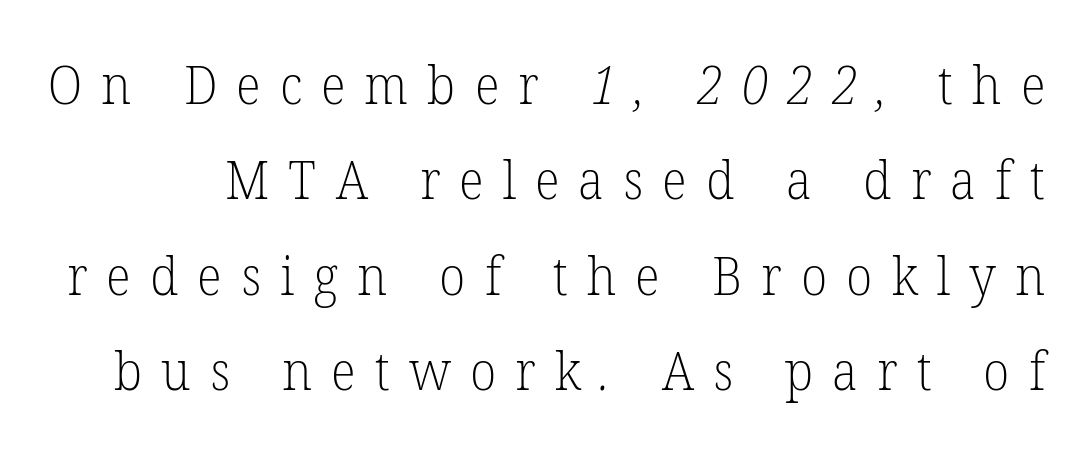
{"serif": "yes", "bold": "no", "weight": "light", "width": "normal", "stroke_contrast": "low", "x_height": "medium", "monospaced": "no", "underline": "no", "line_spacing_ratio": 1.8, "letter_spacing": "wide", "letter_spacing_em": 0.36, "glyph_px": 53}
